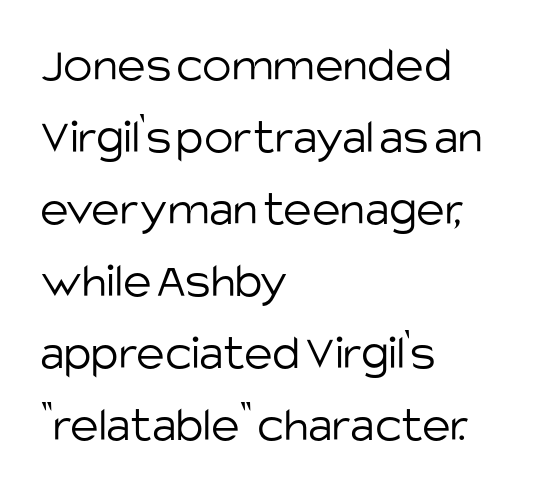
The space between consecutive lines is moderate. Italic? Not at all — the glyphs are vertical. A student would call this left alignment; a typographer would say flush left, rag right. Between one letter and the next there's only the usual sliver of space. Here the designer chose a conventional face with non-uniform glyph widths. Does the type have serifs? No, each stem ends abruptly.
